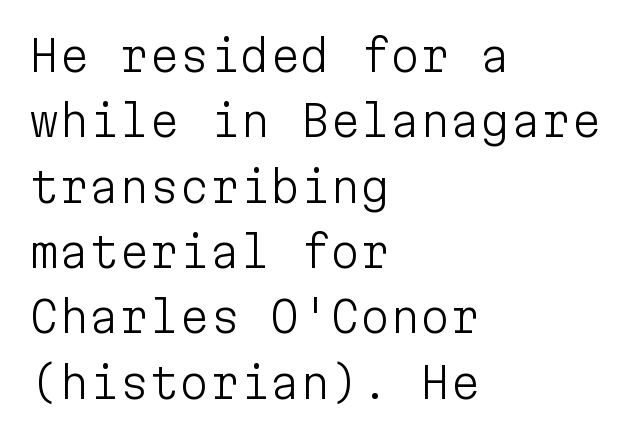
Q: Is the text bold? A: No.
Q: Is the text italic (slanted)? A: No, it is upright.
Q: Is the typeface a serif or a sans-serif typeface? A: Sans-serif.
Q: Is the text underlined? A: No.
Q: How is the paragraph aligned? A: Left-aligned.
Q: Is the spacing between letters normal or unusually wide? A: Normal.
Q: Is the spacing between lines tight, normal or loose? A: Normal.
Q: Width (condensed, normal, or wide)? A: Normal.
Q: Stroke contrast? A: Low.
Q: x-height? A: Medium.
Q: Monospaced? A: Yes.
